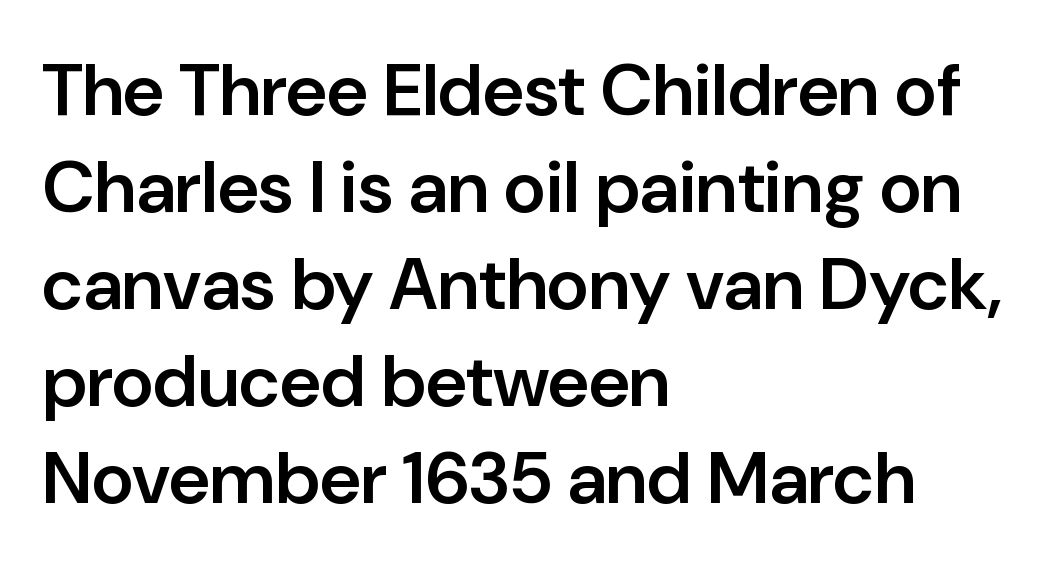
The image shows 73 px semibold sans-serif type, upright; set left-aligned, normal line spacing (1.33x), normal letter spacing, not underlined; low stroke contrast and a medium x-height.
